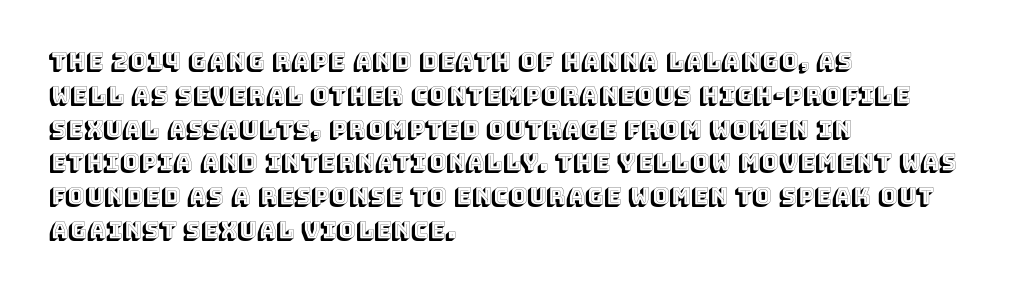
Q: Is the text italic (slanted)? A: No, it is upright.
Q: Is the text underlined? A: No.
Q: How is the paragraph aligned? A: Left-aligned.
Q: Is the spacing between letters normal or unusually wide? A: Normal.
Q: Is the spacing between lines tight, normal or loose? A: Normal.
